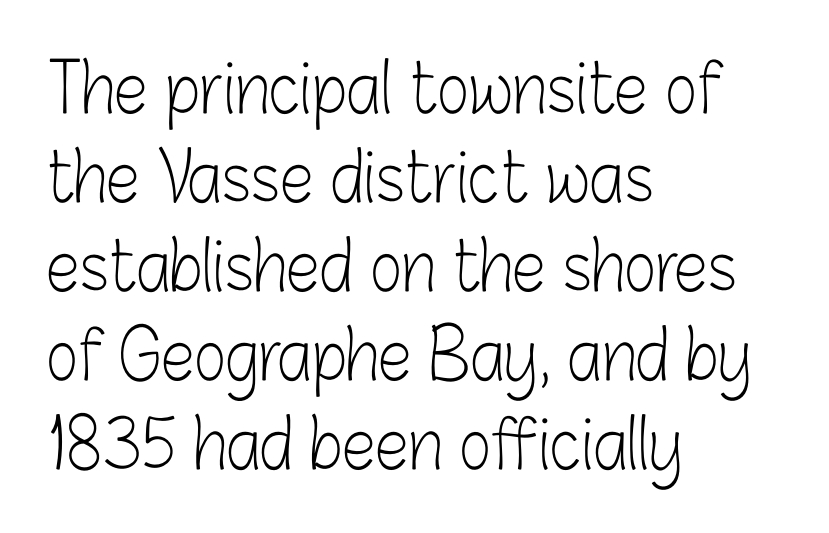
Do the letters lean? They stand straight. Left-aligned paragraph, ragged on the right. Clear beneath every line of the passage. Each new line begins a customary step beneath the previous one.
